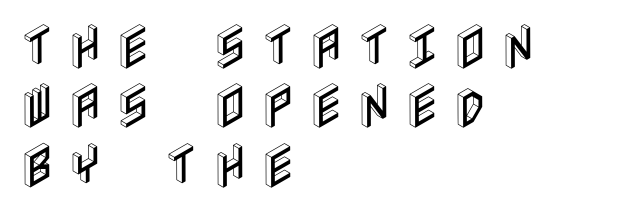
Ascenders rise straight up at ninety degrees. The lines are quadded left. The space beneath each line is pristine and unruled. Is the letter spacing exaggerated? Yes — the characters are pushed far apart.
